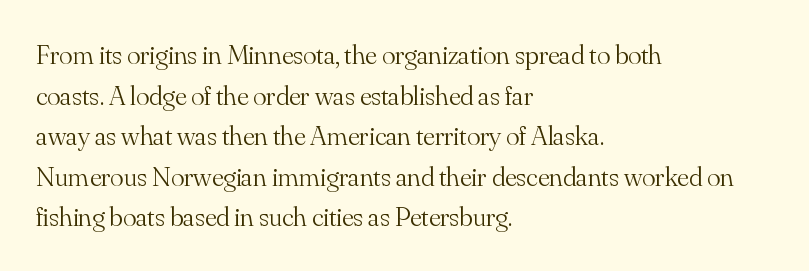
Little horizontal feet cap the strokes, marking this as serif type. Type without underlining. Think of a printed novel: that variable character pitch is what you see here. This sample keeps an unexceptional amount of space between lines. This is roman type, the default non-slanted kind. Does extra space separate the letters? No, they use regular spacing.
